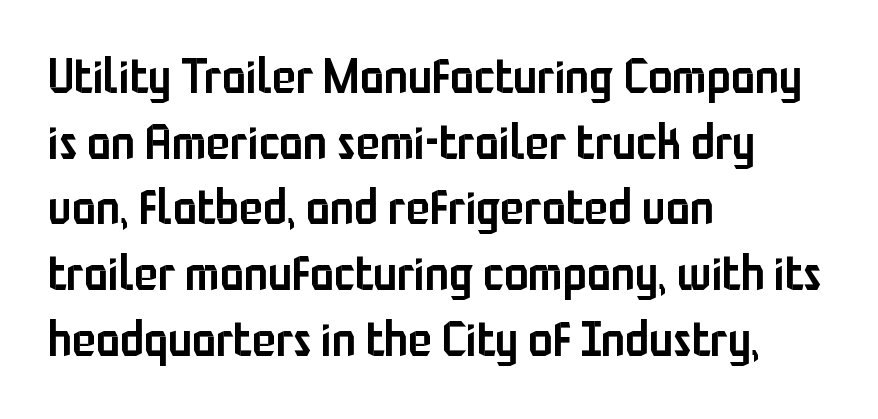
Tall strokes in this sample are plumb rather than angled. Letters rest on an invisible, unmarked baseline. The paragraph shown leans on its left margin. Notice the strokes are somewhat thickened but not fully heavy: this is a semibold.
